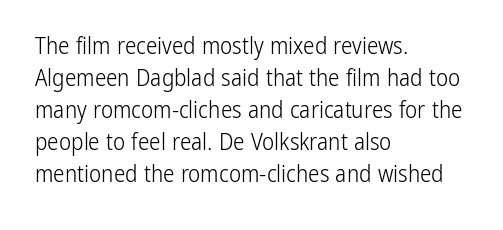
Q: Is the text bold? A: No.
Q: Is the text italic (slanted)? A: No, it is upright.
Q: Is the text underlined? A: No.
Q: How is the paragraph aligned? A: Left-aligned.
Q: Is the spacing between letters normal or unusually wide? A: Normal.
Q: Is the spacing between lines tight, normal or loose? A: Normal.
